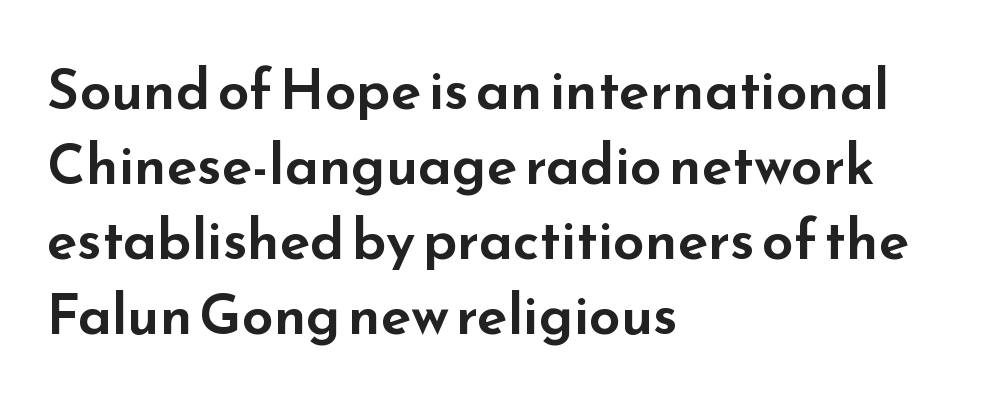
{"serif": "no", "italic": "no", "width": "wide", "stroke_contrast": "low", "x_height": "small", "monospaced": "no", "underline": "no", "align": "left", "line_spacing": "normal", "line_spacing_ratio": 1.34, "letter_spacing": "normal", "letter_spacing_em": 0.0, "glyph_px": 56}
